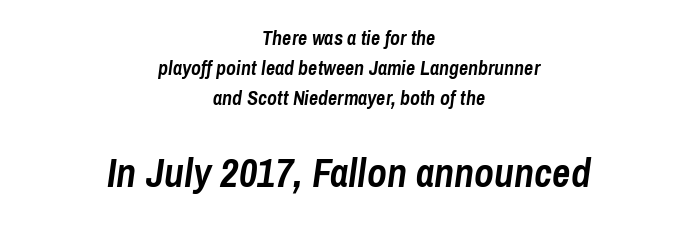
Q: Is the text bold? A: Yes.
Q: Is the text italic (slanted)? A: Yes, it leans right by about 8 degrees.
Q: Is the text underlined? A: No.
Q: How is the paragraph aligned? A: Centered.
Q: Is the spacing between letters normal or unusually wide? A: Normal.
Q: Is the spacing between lines tight, normal or loose? A: Normal.
Q: Which block of text is set in a larger size, the first (top) or the second (bottom)? A: The second (bottom) one.
Q: Width (condensed, normal, or wide)? A: Condensed.
Q: Stroke contrast? A: Low.
Q: x-height? A: Medium.
Q: Monospaced? A: No.
